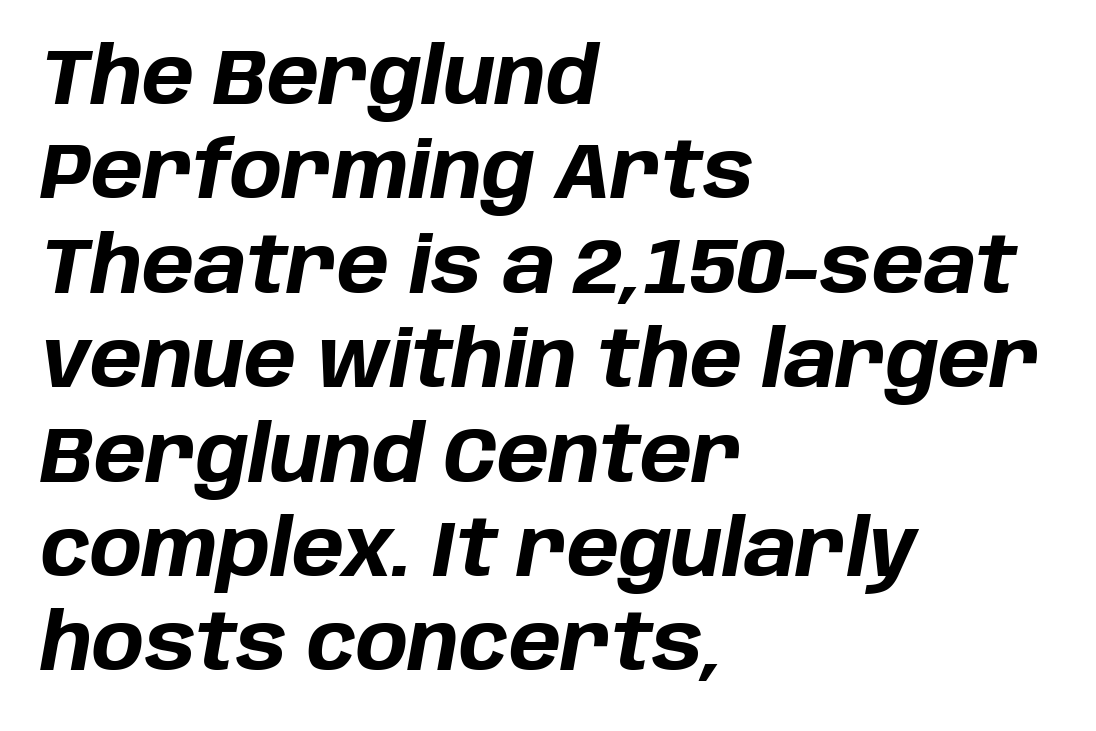
The image shows 78 px bold type, italic (leaning right); set left-aligned, line spacing 1.21x, normal letter spacing, not underlined; low stroke contrast and a large x-height.
